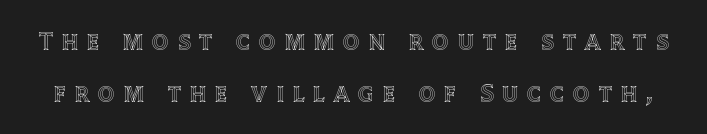
Q: Is the text italic (slanted)? A: No, it is upright.
Q: Is the text underlined? A: No.
Q: Is the spacing between letters normal or unusually wide? A: Unusually wide.
Q: Is the spacing between lines tight, normal or loose? A: Loose.
